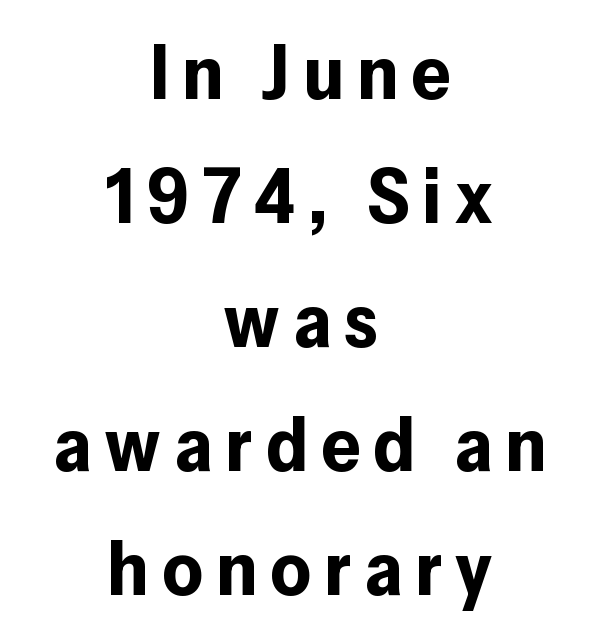
The image shows 77 px bold sans-serif type, upright; set centered, normal line spacing (1.61x), not underlined; low stroke contrast and a medium x-height.
